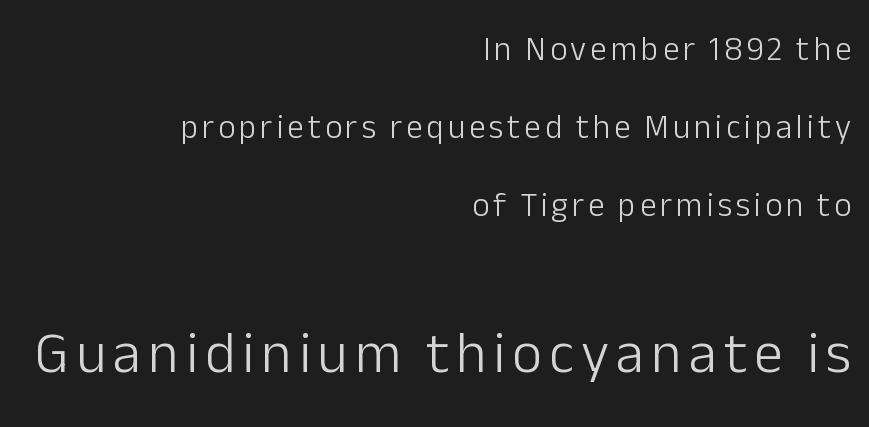
Reading down the block, your eye finds every line finishing at a fixed right position. The passage shown is not underscored anywhere. Reading down the column, the eye jumps a long way to each next line. The font is comparable to plain body text, perhaps lighter. A typesetter would label this face a sans.
